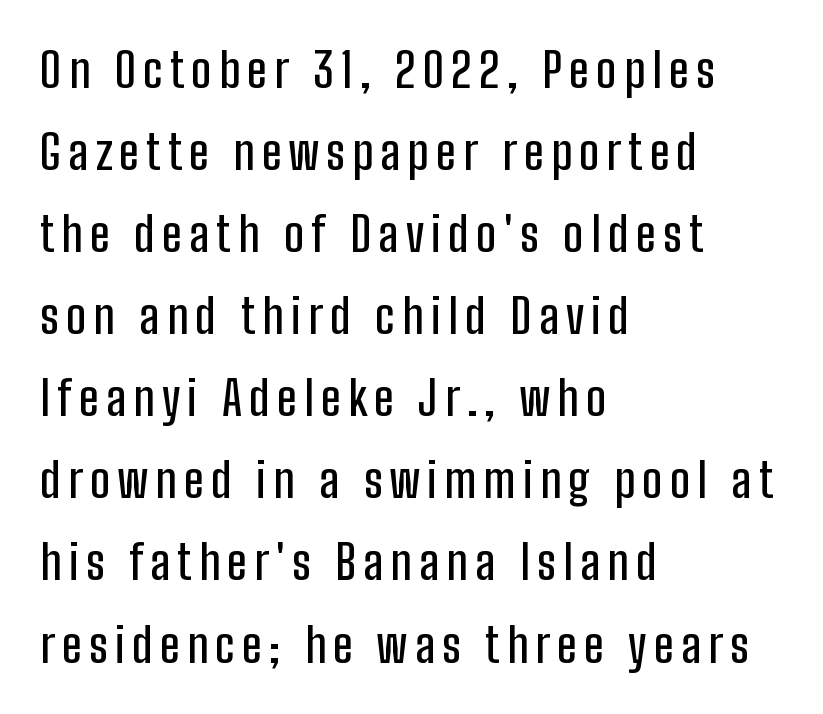
Q: Is the text italic (slanted)? A: No, it is upright.
Q: Is the typeface a serif or a sans-serif typeface? A: Sans-serif.
Q: Is the text underlined? A: No.
Q: How is the paragraph aligned? A: Left-aligned.
Q: Width (condensed, normal, or wide)? A: Condensed.
Q: Stroke contrast? A: Low.
Q: x-height? A: Medium.
Q: Monospaced? A: No.
